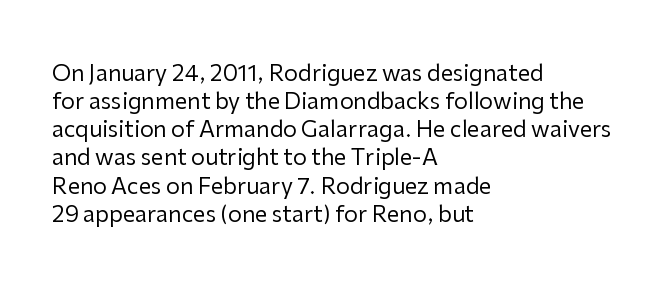
{"italic": "no", "bold": "no", "underline": "no", "align": "left", "line_spacing": "normal", "line_spacing_ratio": 1.28, "letter_spacing": "normal", "letter_spacing_em": 0.0, "glyph_px": 22}
